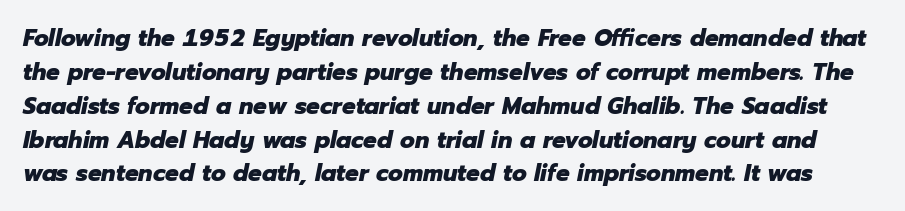
{"italic": "yes", "lean": "right", "slant_degrees": 12, "bold": "yes", "underline": "no", "line_spacing": "normal", "line_spacing_ratio": 1.41, "letter_spacing": "normal", "letter_spacing_em": 0.0, "glyph_px": 24}
